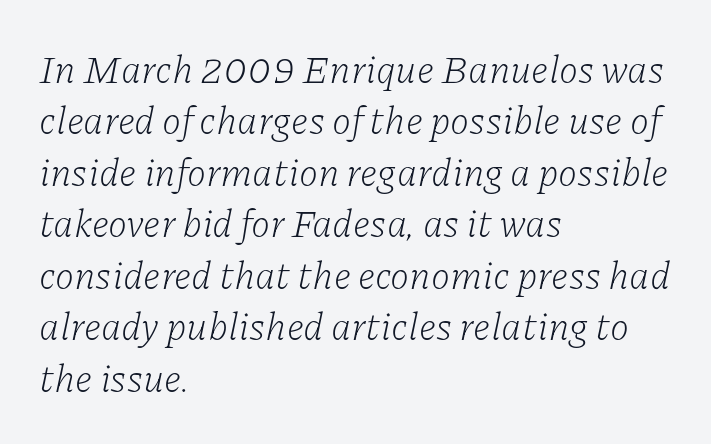
Line beginnings align vertically; line endings do not. Nothing heavy about these letters — not bold at all. No extra tracking has been applied to these lines. The font's italic variant was chosen for this text. The designer left line spacing at the default. These lines are rendered in a variable-pitch font.
